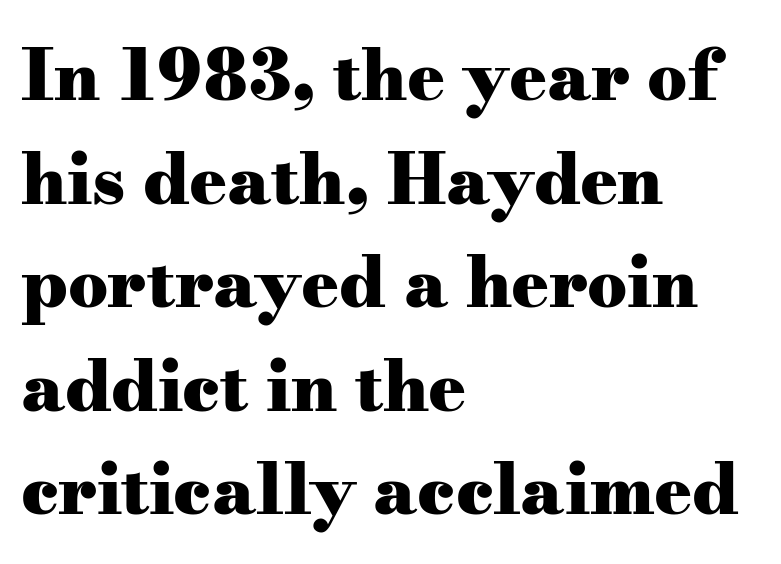
{"serif": "yes", "italic": "no", "bold": "yes", "weight": "heavy", "width": "wide", "stroke_contrast": "medium", "x_height": "small", "monospaced": "no", "underline": "no", "align": "left", "line_spacing": "normal", "line_spacing_ratio": 1.48, "letter_spacing": "normal", "letter_spacing_em": 0.0, "glyph_px": 70}
